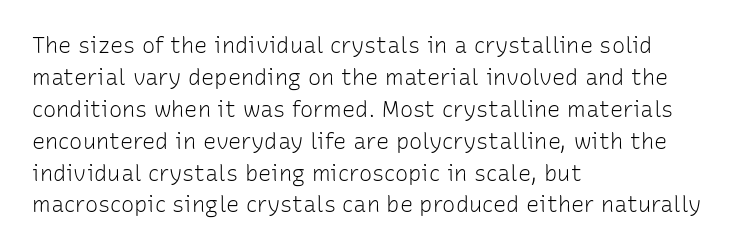
{"italic": "no", "bold": "no", "underline": "no", "align": "left", "line_spacing": "normal", "line_spacing_ratio": 1.45, "letter_spacing": "normal", "letter_spacing_em": 0.0, "glyph_px": 22}
